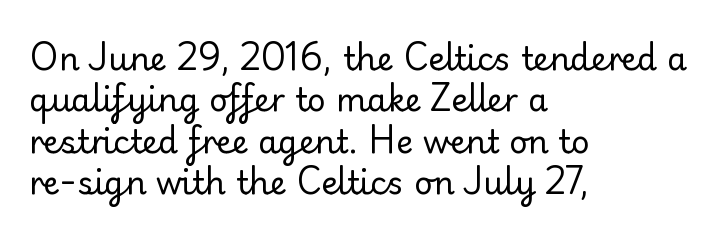
Posture: straight, roman, zero tilt. This rendering employs a face without finishing strokes, i.e., a sans-serif. Here the glyphs are tracked normally, forming tight word shapes. The ragged edge is on the right, which tells us the setting is flush left. Check the space under the baseline: it is left empty. Each letter keeps its own natural width here, so spacing adapts to shape.
